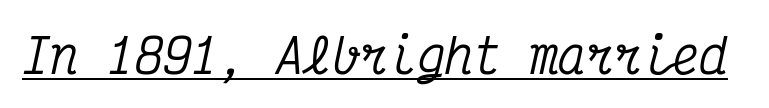
Q: Is the text italic (slanted)? A: Yes, it leans right by about 12 degrees.
Q: Is the typeface a serif or a sans-serif typeface? A: Serif.
Q: Is the text underlined? A: Yes.
Q: Is the spacing between letters normal or unusually wide? A: Normal.
Q: Width (condensed, normal, or wide)? A: Condensed.
Q: Stroke contrast? A: Medium.
Q: x-height? A: Medium.
Q: Monospaced? A: Yes.
